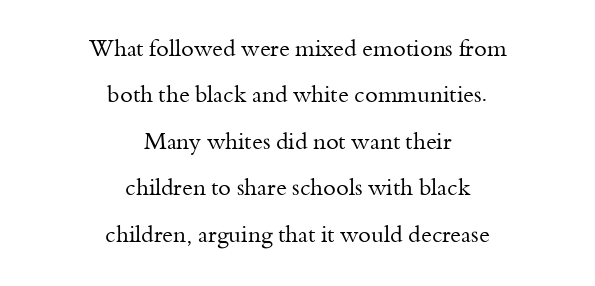
Q: Is the text bold? A: No.
Q: Is the text italic (slanted)? A: No, it is upright.
Q: Is the text underlined? A: No.
Q: How is the paragraph aligned? A: Centered.
Q: Is the spacing between letters normal or unusually wide? A: Normal.
Q: Is the spacing between lines tight, normal or loose? A: Loose.
